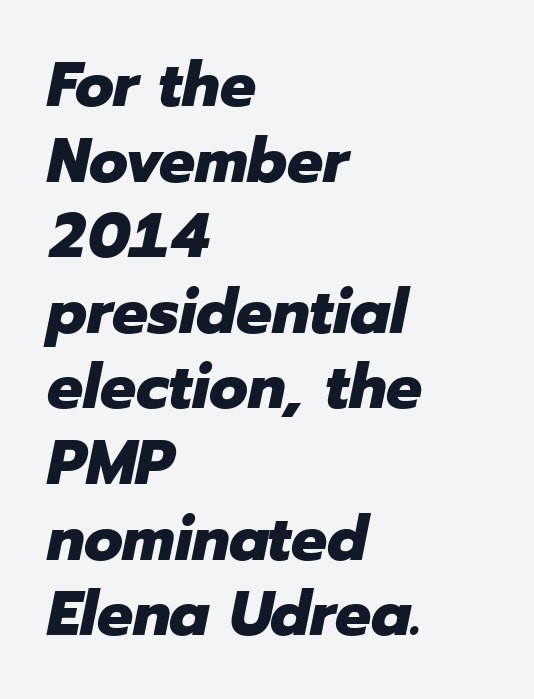
Proportional: the letters do not fall into vertical columns. This sample uses plain, unmodified letter spacing. Is the type slanted? Yes — the strokes lean at a clear angle. What weight is shown? A full bold with thick strokes.
